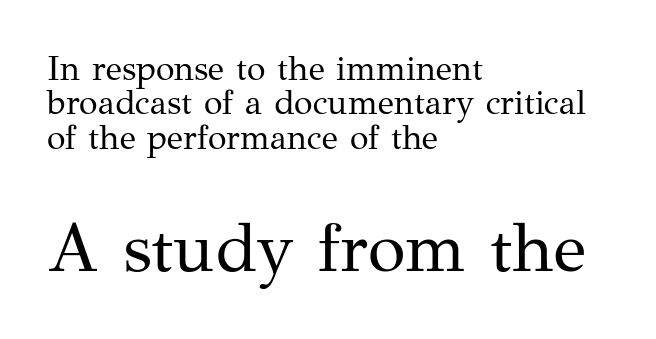
The image shows 69 px regular-weight serif type, upright; set left-aligned, tight line spacing (1.01x), normal letter spacing, not underlined; the second (bottom) block is 2.03x larger; medium stroke contrast and a medium x-height.
